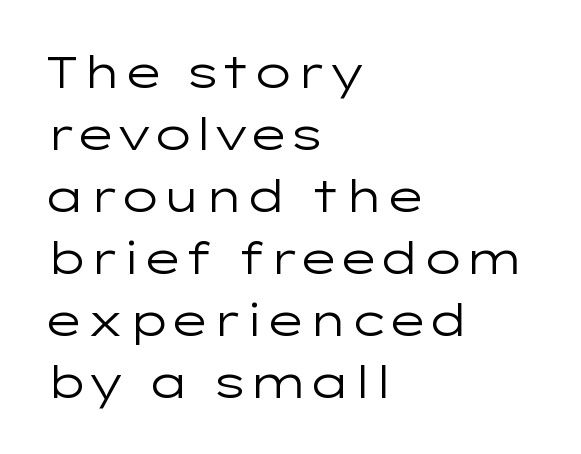
{"serif": "no", "italic": "no", "bold": "no", "weight": "regular", "width": "wide", "stroke_contrast": "low", "x_height": "medium", "monospaced": "no", "underline": "no", "align": "left", "line_spacing": "normal", "line_spacing_ratio": 1.41, "letter_spacing": "normal", "letter_spacing_em": 0.0, "glyph_px": 44}
